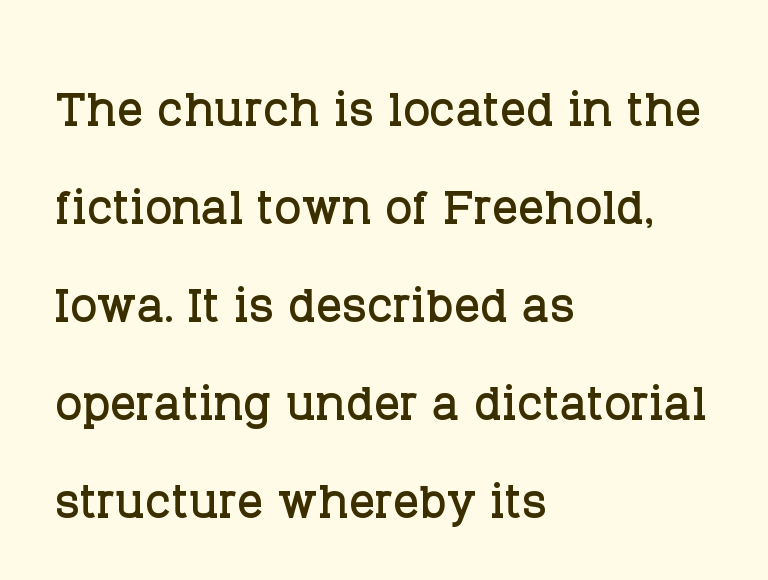
This is the regular roman posture of the typeface. Notice how the passage keeps a crisp vertical edge on the left only. The passage shown is typed in a proportional face where columns would drift. The text was rendered using a seriffed face with decorative stroke endings. Inter-character spacing is left at the font's built-in metrics. If you measured baseline to baseline, you'd find a middling distance.
